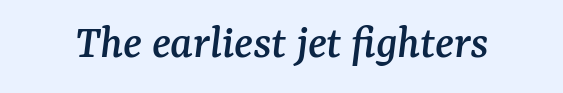
The image shows 48 px serif type, italic (leaning right); set normal letter spacing, not underlined; medium stroke contrast and a medium x-height.
